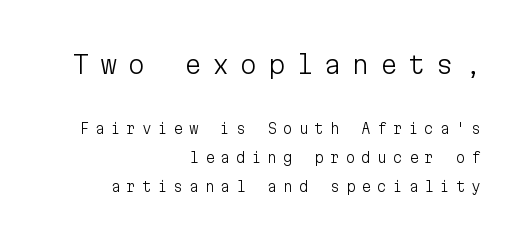
Q: Is the text bold? A: No.
Q: Is the text italic (slanted)? A: No, it is upright.
Q: Is the text underlined? A: No.
Q: How is the paragraph aligned? A: Right-aligned.
Q: Is the spacing between letters normal or unusually wide? A: Unusually wide.
Q: Is the spacing between lines tight, normal or loose? A: Loose.
Q: Which block of text is set in a larger size, the first (top) or the second (bottom)? A: The first (top) one.
